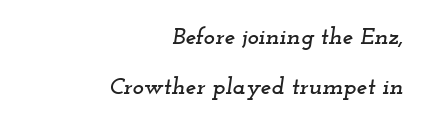
Slanted lettering throughout. The lines in this sample share a right terminus and differ only in where they begin. Tracking value appears to be zero — textbook default spacing. Underlining? Definitely not there.
